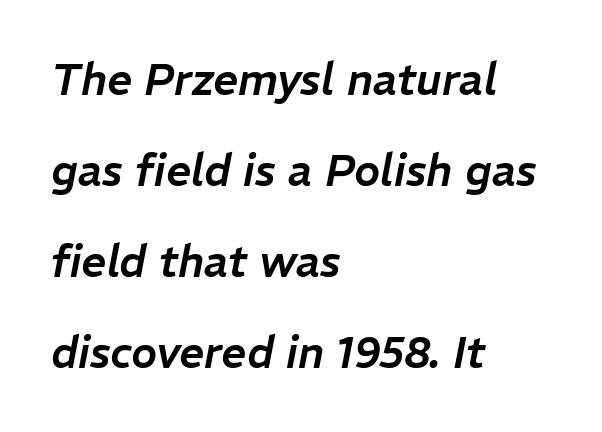
Q: Is the text italic (slanted)? A: Yes, it leans right by about 11 degrees.
Q: Is the text underlined? A: No.
Q: How is the paragraph aligned? A: Left-aligned.
Q: Is the spacing between letters normal or unusually wide? A: Normal.
Q: Is the spacing between lines tight, normal or loose? A: Loose.
Q: Width (condensed, normal, or wide)? A: Normal.
Q: Stroke contrast? A: Low.
Q: x-height? A: Medium.
Q: Monospaced? A: No.
